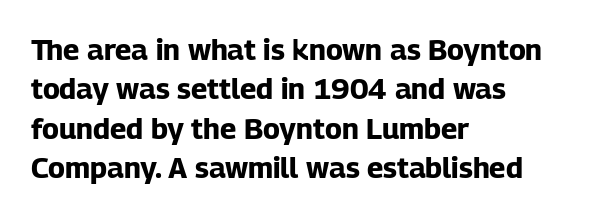
Q: Is the text bold? A: Yes.
Q: Is the text italic (slanted)? A: No, it is upright.
Q: Is the typeface a serif or a sans-serif typeface? A: Sans-serif.
Q: Is the text underlined? A: No.
Q: How is the paragraph aligned? A: Left-aligned.
Q: Is the spacing between letters normal or unusually wide? A: Normal.
Q: Is the spacing between lines tight, normal or loose? A: Normal.
Q: Width (condensed, normal, or wide)? A: Normal.
Q: Stroke contrast? A: Low.
Q: x-height? A: Medium.
Q: Monospaced? A: No.
